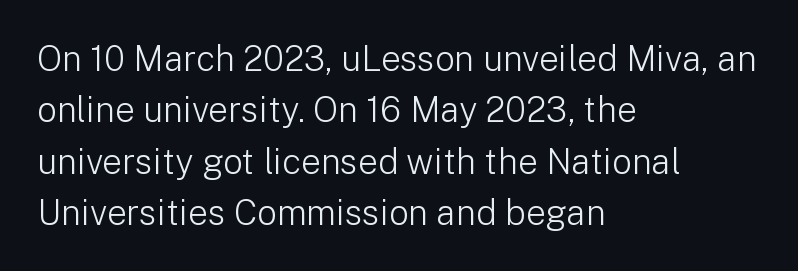
The letters advance in unequal steps, a hallmark of proportional type. These lines are set flush left with a ragged right edge. A typesetter would mark this as roman, not italic. What's the leading like? Ordinary, nothing unusual. Stems and bowls with no extra thickness — not bold.
